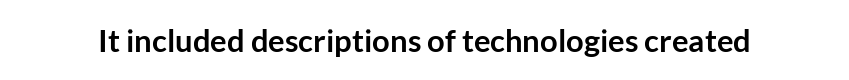
Q: Is the text bold? A: Yes.
Q: Is the text italic (slanted)? A: No, it is upright.
Q: Is the typeface a serif or a sans-serif typeface? A: Sans-serif.
Q: Is the text underlined? A: No.
Q: Is the spacing between letters normal or unusually wide? A: Normal.
Q: Width (condensed, normal, or wide)? A: Normal.
Q: Stroke contrast? A: Low.
Q: x-height? A: Medium.
Q: Monospaced? A: No.
